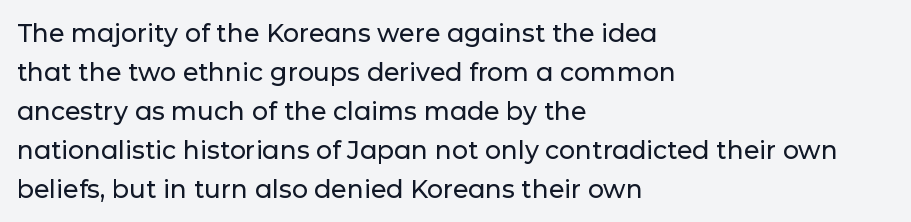
The image shows 25 px text type, upright; set left-aligned, normal line spacing (1.56x), normal letter spacing, not underlined.
